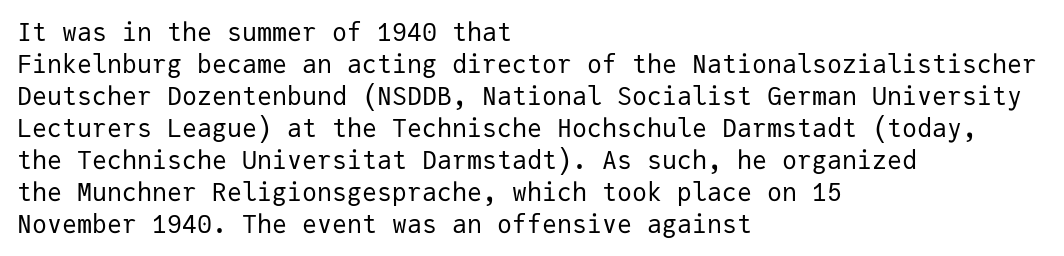
Glance below the letters and you will spot only blank space. The weight tops out at a normal text grade. Teacher's note: observe the even left margin — that is flush-left alignment. Interline gaps are of average width in this sample. In terms of posture, this sample is upright.
